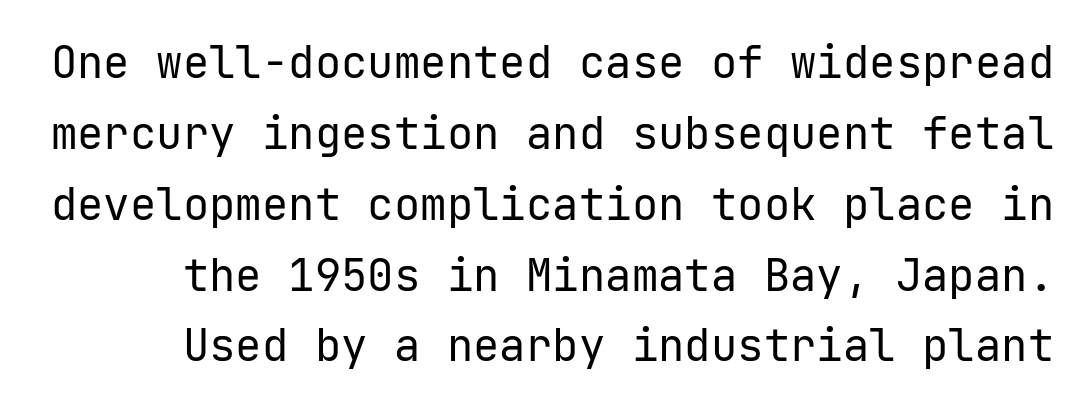
{"serif": "no", "italic": "no", "bold": "no", "weight": "regular", "width": "normal", "stroke_contrast": "low", "x_height": "medium", "underline": "no", "line_spacing": "normal", "line_spacing_ratio": 1.61, "letter_spacing": "normal", "letter_spacing_em": 0.0, "glyph_px": 44}
